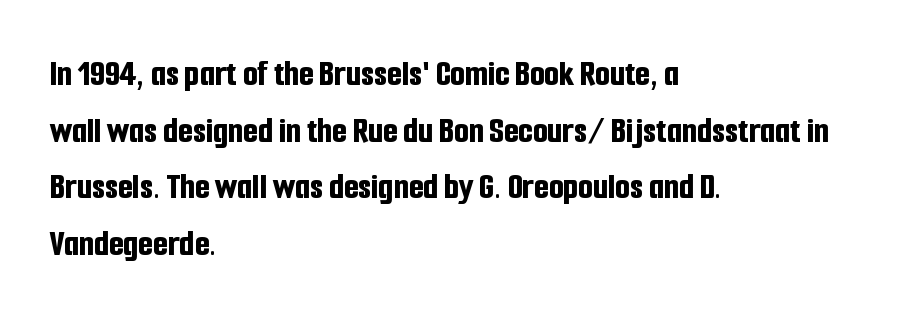
{"serif": "no", "italic": "no", "bold": "yes", "weight": "bold", "width": "condensed", "stroke_contrast": "low", "x_height": "medium", "monospaced": "no", "underline": "no", "align": "left", "line_spacing": "normal", "line_spacing_ratio": 1.49, "letter_spacing": "normal", "letter_spacing_em": 0.0, "glyph_px": 38}
